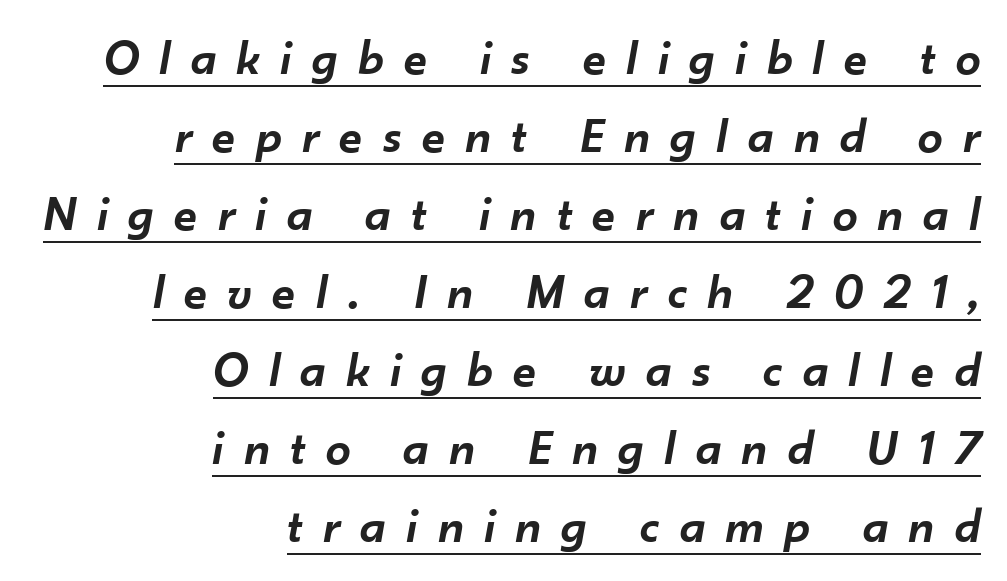
The image shows 50 px semibold type, italic (leaning right); set right-aligned, normal line spacing (1.56x), unusually wide letter spacing (+0.41 em), underlined; low stroke contrast and a small x-height.
